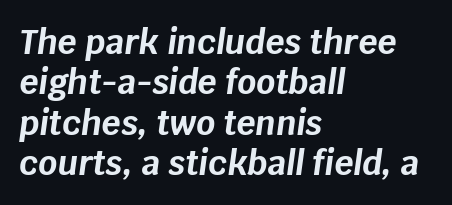
{"italic": "yes", "lean": "right", "slant_degrees": 8, "bold": "yes", "weight": "bold", "width": "normal", "stroke_contrast": "low", "x_height": "large", "monospaced": "no", "underline": "no", "align": "left", "line_spacing_ratio": 1.22, "letter_spacing": "normal", "letter_spacing_em": 0.0, "glyph_px": 33}
